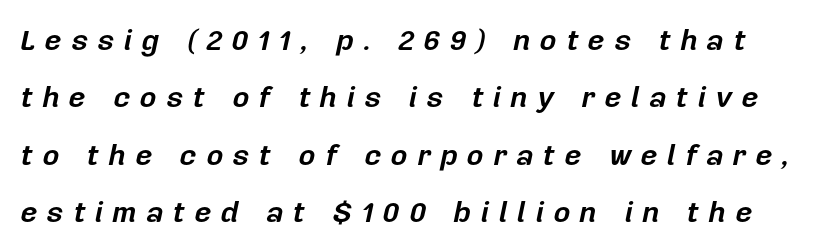
The image shows 29 px bold type, italic (leaning right); set loose line spacing (1.98x), unusually wide letter spacing (+0.33 em), not underlined; low stroke contrast and a medium x-height.
